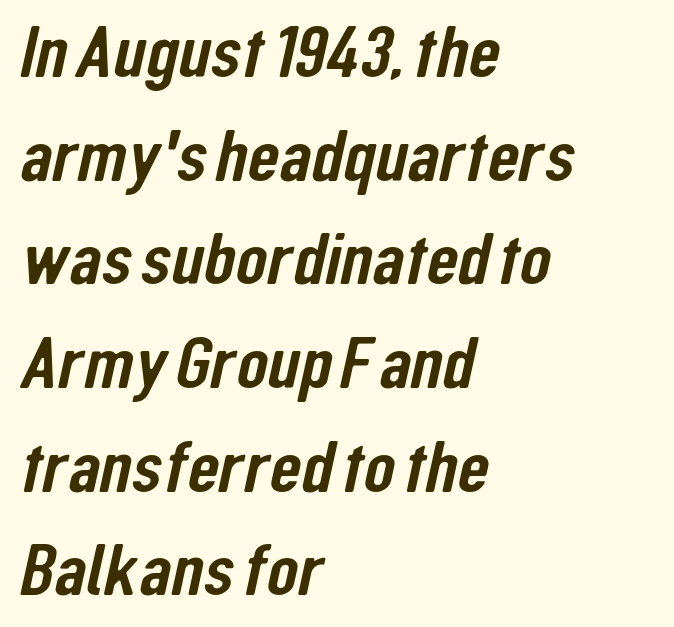
{"serif": "no", "width": "condensed", "stroke_contrast": "low", "x_height": "medium", "monospaced": "no", "underline": "no", "align": "left", "line_spacing": "normal", "line_spacing_ratio": 1.42, "letter_spacing": "normal", "letter_spacing_em": 0.0, "glyph_px": 73}
